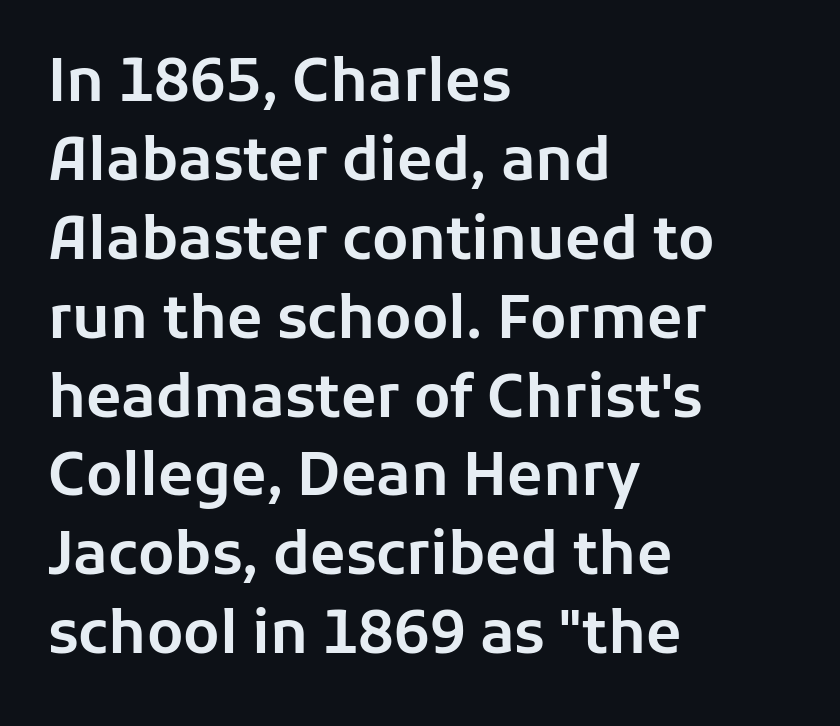
The type sits square on the baseline with zero lean. Each letter's strokes conclude bluntly, with no projecting serifs. The rendering keeps characters at their native spacing. The rendering uses a moderate line-height, typical for paragraphs.
